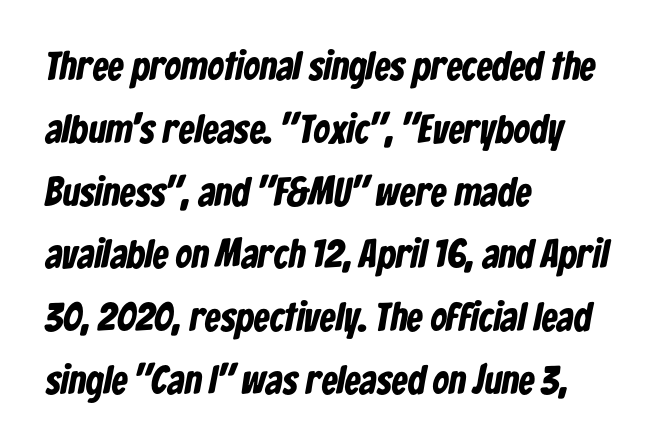
The image shows 40 px bold, condensed sans-serif type; set left-aligned, normal line spacing (1.57x), normal letter spacing, not underlined; low stroke contrast and a medium x-height.
